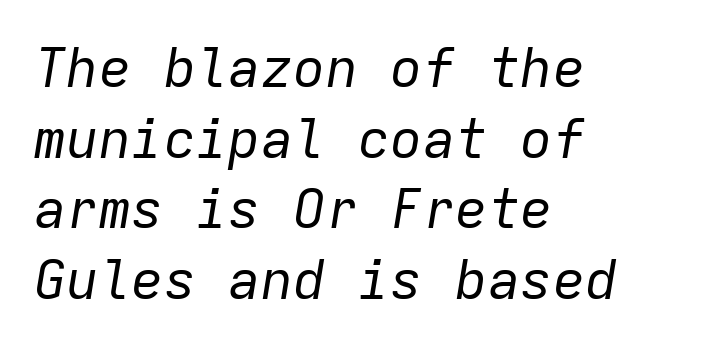
The image shows 54 px regular-weight type, italic (leaning right), monospaced; set left-aligned, normal line spacing (1.31x), normal letter spacing, not underlined; low stroke contrast and a medium x-height.
